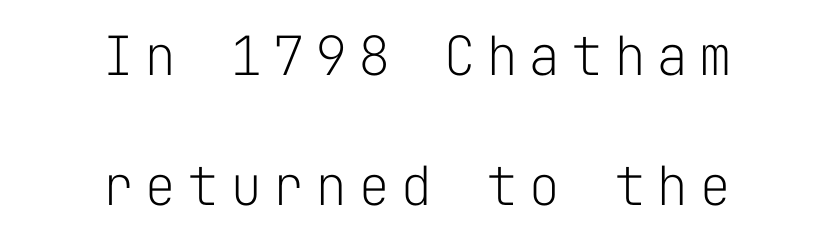
The image shows 54 px light sans-serif type, upright, monospaced; set centered, loose line spacing (2.4x), not underlined; low stroke contrast and a medium x-height.
